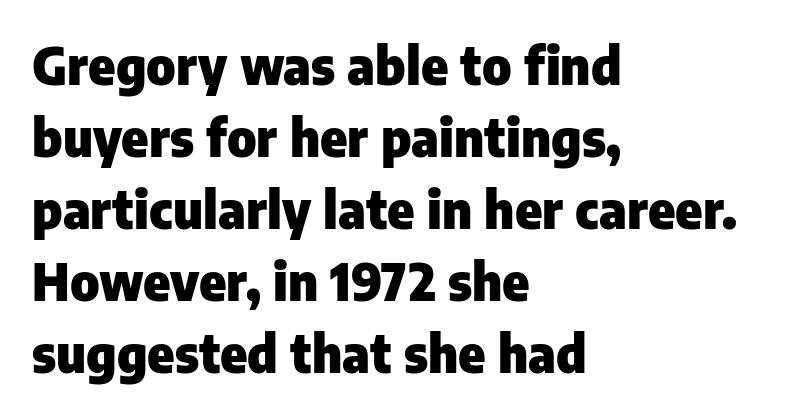
The image shows 51 px heavy sans-serif type, upright; set left-aligned, normal line spacing (1.41x), normal letter spacing, not underlined; low stroke contrast and a medium x-height.
